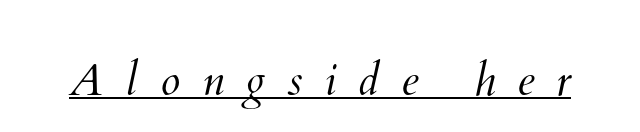
The image shows 45 px light type; set unusually wide letter spacing (+0.48 em), underlined; medium stroke contrast and a small x-height.
